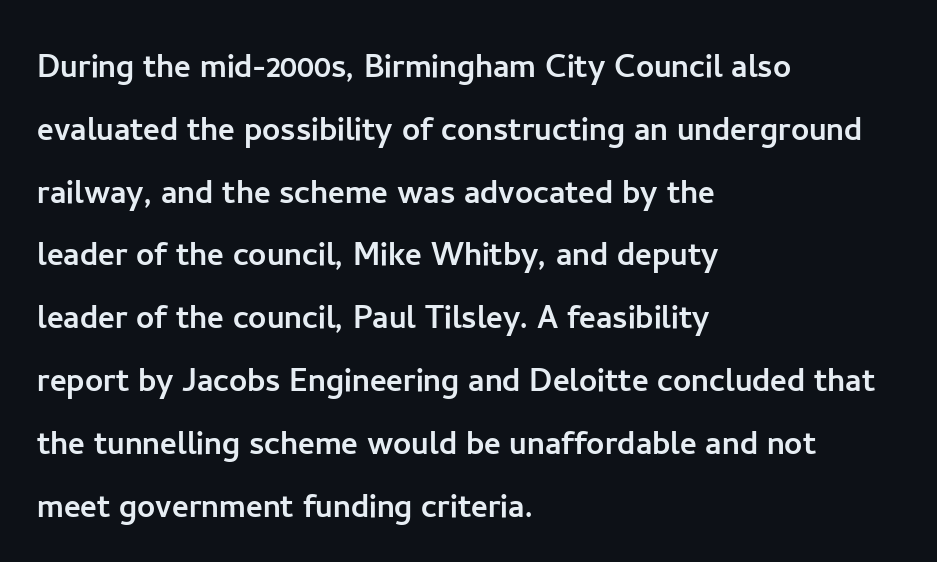
Varying glyph widths throughout — classic text-font behaviour. Compared with a centered layout, this one pins lines to the left instead. The horizontal fit of the characters is conventional and even. In terms of posture, this sample is upright. Quick note: interline space is typical.
